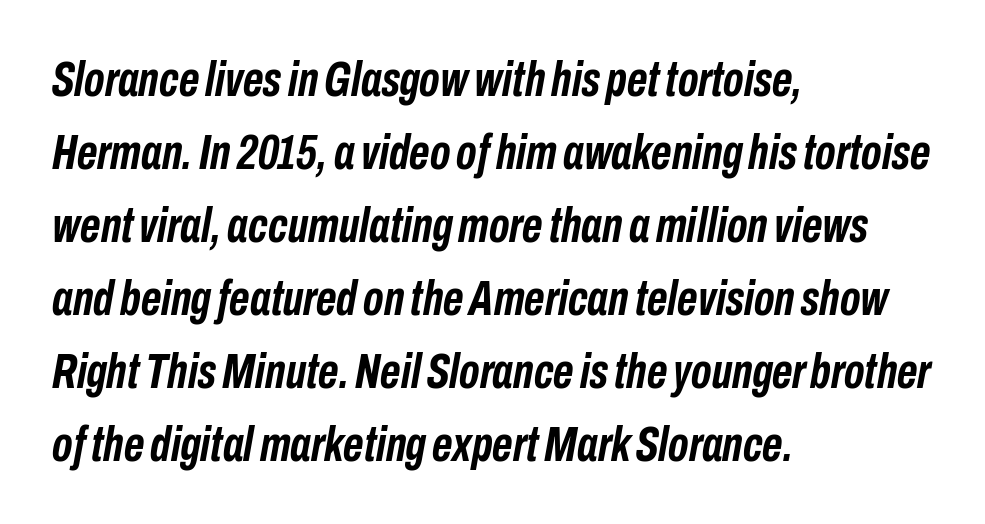
The image shows 50 px semibold, condensed type, italic (leaning right); set left-aligned, normal line spacing (1.46x), normal letter spacing, not underlined; low stroke contrast and a medium x-height.
